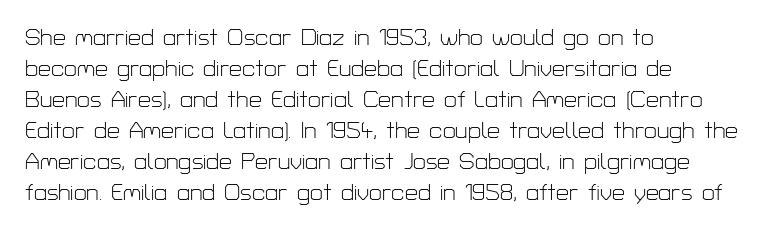
Posture: upright roman. The ragged edge is on the right, which tells us the setting is flush left. Reading down the column, the eye jumps a familiar distance to each next line. The specimen omits any rule beneath the text block's lines. The face looks like a standard text weight, possibly lighter.
